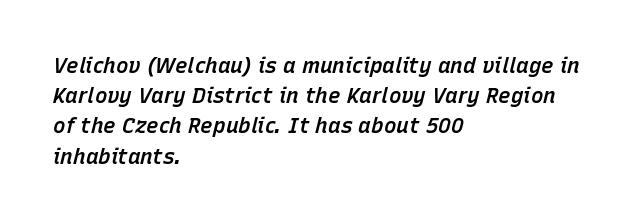
{"italic": "yes", "lean": "right", "slant_degrees": 15, "bold": "semi", "underline": "no", "align": "left", "line_spacing": "normal", "line_spacing_ratio": 1.44, "letter_spacing": "normal", "letter_spacing_em": 0.0, "glyph_px": 21}
